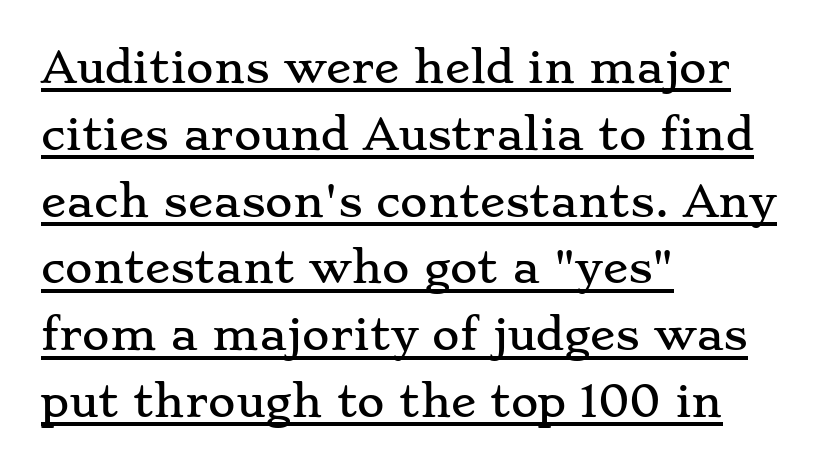
Q: Is the text italic (slanted)? A: No, it is upright.
Q: Is the typeface a serif or a sans-serif typeface? A: Serif.
Q: Is the text underlined? A: Yes.
Q: How is the paragraph aligned? A: Left-aligned.
Q: Is the spacing between letters normal or unusually wide? A: Normal.
Q: Is the spacing between lines tight, normal or loose? A: Normal.
Q: Width (condensed, normal, or wide)? A: Wide.
Q: Stroke contrast? A: Low.
Q: x-height? A: Small.
Q: Monospaced? A: No.
